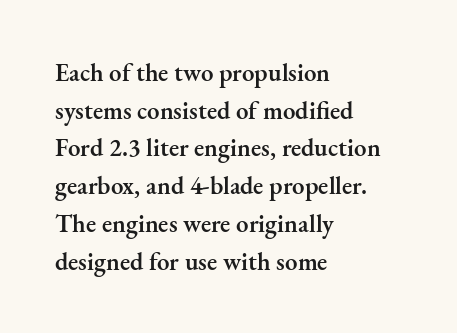
The foot of each line stays bare and open. Horizontal bands of white between lines are of average thickness. A fair bit of extra ink — the face is semibold, not bold. Where is the straight margin? On the left.
